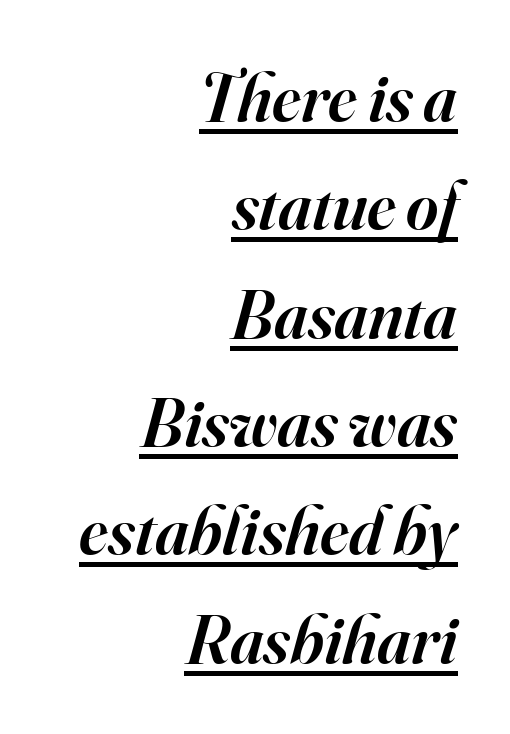
{"serif": "yes", "italic": "yes", "lean": "right", "slant_degrees": 16, "bold": "semi", "weight": "semibold", "width": "normal", "stroke_contrast": "high", "x_height": "small", "monospaced": "no", "underline": "yes", "align": "right", "line_spacing": "normal", "line_spacing_ratio": 1.57, "letter_spacing": "normal", "letter_spacing_em": 0.0, "glyph_px": 69}
